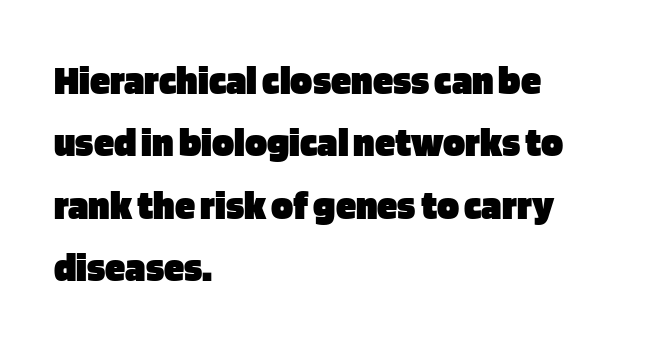
Q: Is the text bold? A: Yes.
Q: Is the text italic (slanted)? A: No, it is upright.
Q: Is the typeface a serif or a sans-serif typeface? A: Sans-serif.
Q: Is the text underlined? A: No.
Q: How is the paragraph aligned? A: Left-aligned.
Q: Is the spacing between letters normal or unusually wide? A: Normal.
Q: Is the spacing between lines tight, normal or loose? A: Normal.
Q: Width (condensed, normal, or wide)? A: Normal.
Q: Stroke contrast? A: Low.
Q: x-height? A: Large.
Q: Monospaced? A: No.
